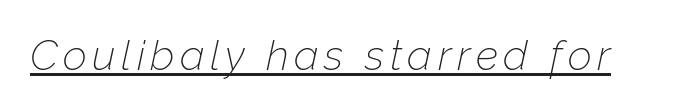
{"italic": "yes", "lean": "right", "slant_degrees": 12, "bold": "no", "weight": "thin", "width": "normal", "stroke_contrast": "low", "x_height": "medium", "monospaced": "no", "underline": "yes", "glyph_px": 42}
